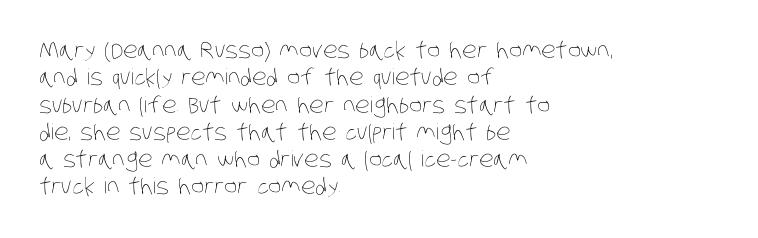
Does extra space separate the letters? No, they use regular spacing. Is the stroke heavy? The answer is a plain regular-or-lighter. Descenders are the only things crossing below the line. The paragraph shown leans on its left margin.
